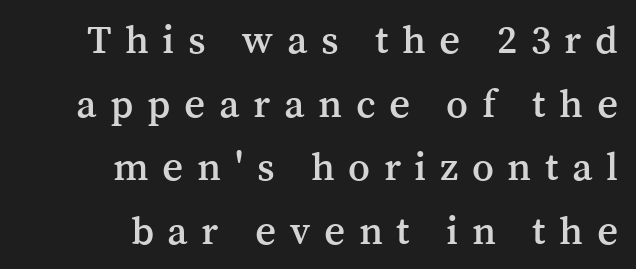
Q: Is the text italic (slanted)? A: No, it is upright.
Q: Is the typeface a serif or a sans-serif typeface? A: Serif.
Q: Is the text underlined? A: No.
Q: How is the paragraph aligned? A: Right-aligned.
Q: Is the spacing between letters normal or unusually wide? A: Unusually wide.
Q: Is the spacing between lines tight, normal or loose? A: Normal.
Q: Width (condensed, normal, or wide)? A: Normal.
Q: Stroke contrast? A: Medium.
Q: x-height? A: Medium.
Q: Monospaced? A: No.
